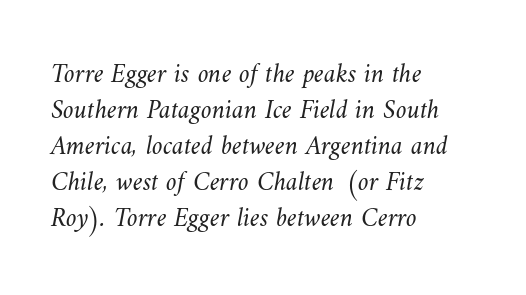
Plain, unruled lines of type. The tracking reads as untouched default to a designer's eye. Typeset ragged right — the left edge is the straight one. A light-to-regular cut is what we see here.
